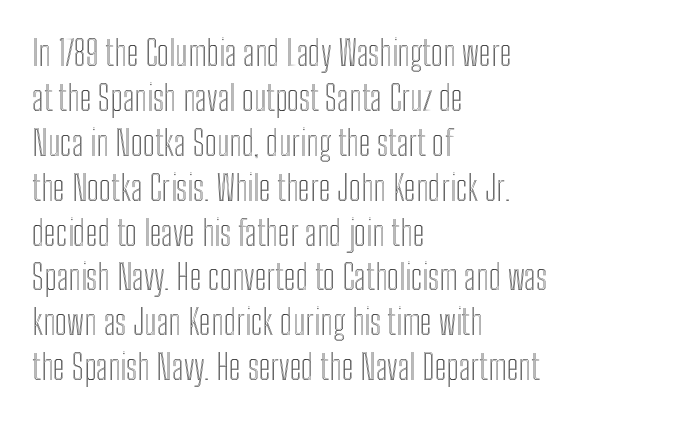
The image shows 34 px condensed type, upright; set left-aligned, normal line spacing (1.32x), normal letter spacing, not underlined; a medium x-height.
